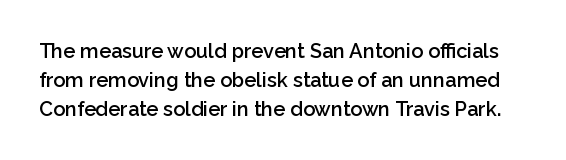
{"italic": "no", "bold": "semi", "underline": "no", "line_spacing": "normal", "line_spacing_ratio": 1.45, "letter_spacing": "normal", "letter_spacing_em": 0.0, "glyph_px": 20}
